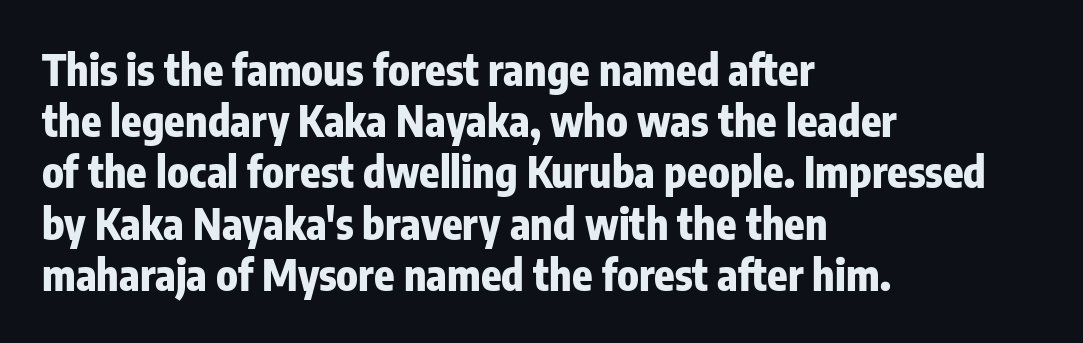
Q: Is the text bold? A: Yes.
Q: Is the text italic (slanted)? A: No, it is upright.
Q: Is the typeface a serif or a sans-serif typeface? A: Sans-serif.
Q: Is the text underlined? A: No.
Q: How is the paragraph aligned? A: Left-aligned.
Q: Is the spacing between letters normal or unusually wide? A: Normal.
Q: Width (condensed, normal, or wide)? A: Condensed.
Q: Stroke contrast? A: Low.
Q: x-height? A: Medium.
Q: Monospaced? A: No.
